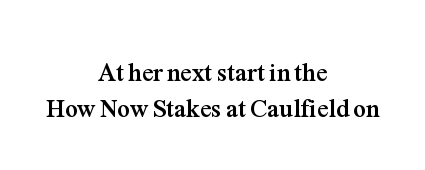
Q: Is the text bold? A: Yes.
Q: Is the text italic (slanted)? A: No, it is upright.
Q: Is the text underlined? A: No.
Q: How is the paragraph aligned? A: Centered.
Q: Is the spacing between letters normal or unusually wide? A: Normal.
Q: Is the spacing between lines tight, normal or loose? A: Normal.
